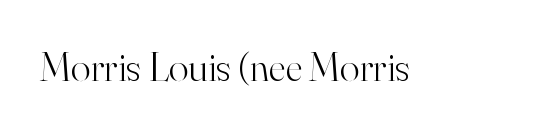
{"serif": "yes", "italic": "no", "bold": "no", "weight": "light", "width": "normal", "stroke_contrast": "high", "x_height": "small", "monospaced": "no", "underline": "no", "letter_spacing": "normal", "letter_spacing_em": 0.0, "glyph_px": 41}
